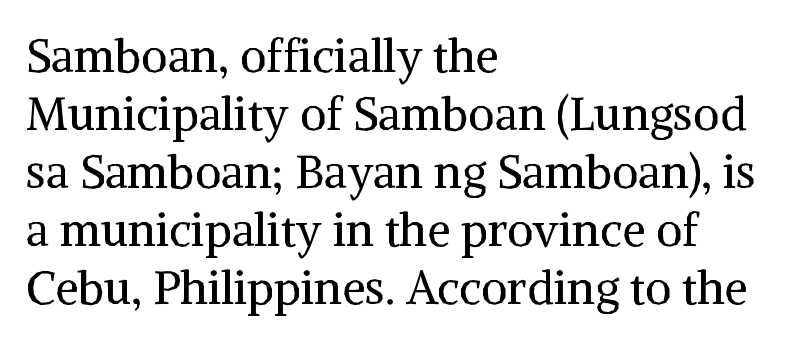
The passage shown is not bold in any degree. Upright lettering throughout. Students, observe: this is what conventionally led text looks like. The typeface chosen for these lines features serifs. Visually the block forms a straight wall on the left and a jagged coastline on the right. Each letter keeps its own natural width here, so spacing adapts to shape.
